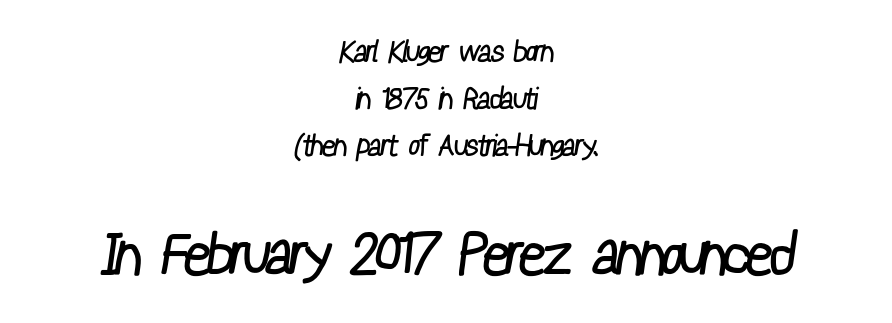
Q: Is the text bold? A: No.
Q: Is the typeface a serif or a sans-serif typeface? A: Sans-serif.
Q: Is the text underlined? A: No.
Q: How is the paragraph aligned? A: Centered.
Q: Is the spacing between letters normal or unusually wide? A: Normal.
Q: Is the spacing between lines tight, normal or loose? A: Normal.
Q: Which block of text is set in a larger size, the first (top) or the second (bottom)? A: The second (bottom) one.
Q: Width (condensed, normal, or wide)? A: Condensed.
Q: Stroke contrast? A: Low.
Q: x-height? A: Medium.
Q: Monospaced? A: No.
